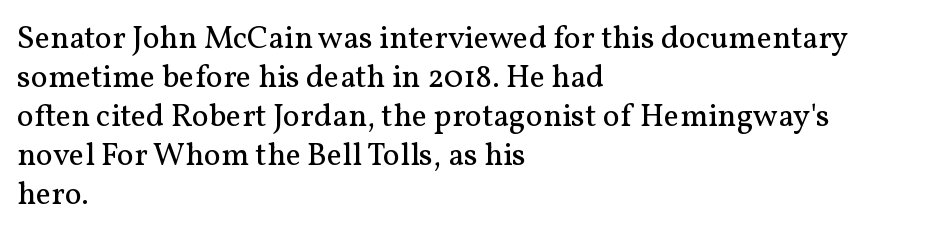
Typeset ragged right — the left edge is the straight one. Any mark beneath the type? The region is blank. Note: serifs present on the glyphs. Stroke mass is kept to a normal reading level or below. Caption: standard tracking, unaltered. You could not count columns in this text — the font is proportionally spaced.
